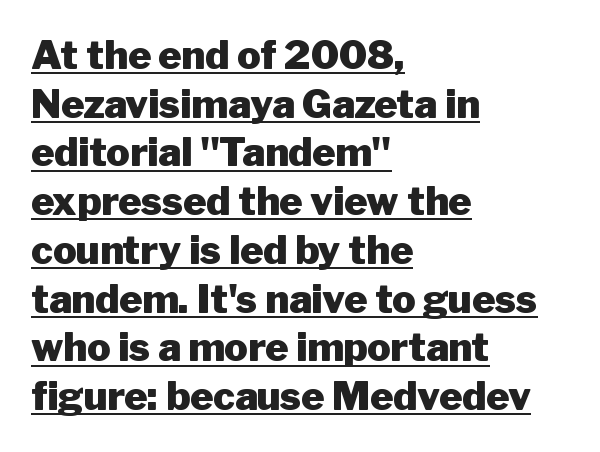
{"serif": "no", "italic": "no", "bold": "yes", "weight": "heavy", "width": "normal", "stroke_contrast": "low", "x_height": "medium", "monospaced": "no", "underline": "yes", "align": "left", "line_spacing": "normal", "line_spacing_ratio": 1.25, "letter_spacing": "normal", "letter_spacing_em": 0.0, "glyph_px": 39}
